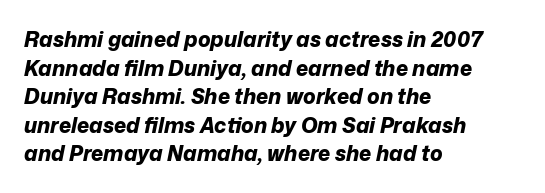
{"italic": "yes", "lean": "right", "slant_degrees": 12, "bold": "yes", "underline": "no", "align": "left", "line_spacing": "normal", "line_spacing_ratio": 1.36, "letter_spacing": "normal", "letter_spacing_em": 0.0, "glyph_px": 21}
